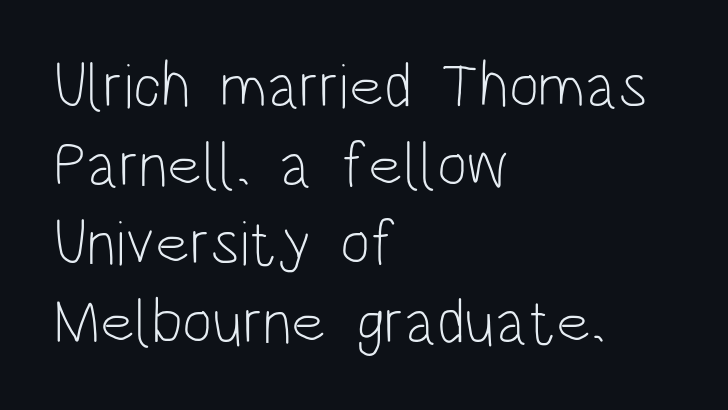
The image shows 64 px light, condensed sans-serif type, upright; set left-aligned, line spacing 1.23x, normal letter spacing, not underlined; low stroke contrast and a large x-height.
